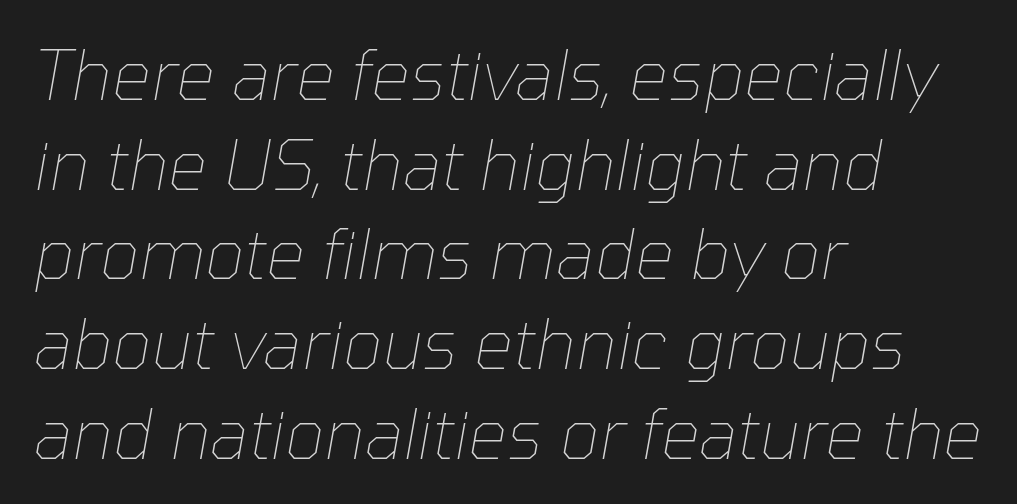
Q: Is the text bold? A: No.
Q: Is the text italic (slanted)? A: Yes, it leans right by about 10 degrees.
Q: Is the text underlined? A: No.
Q: How is the paragraph aligned? A: Left-aligned.
Q: Is the spacing between letters normal or unusually wide? A: Normal.
Q: Is the spacing between lines tight, normal or loose? A: Normal.
Q: Width (condensed, normal, or wide)? A: Normal.
Q: Stroke contrast? A: Low.
Q: x-height? A: Medium.
Q: Monospaced? A: No.
